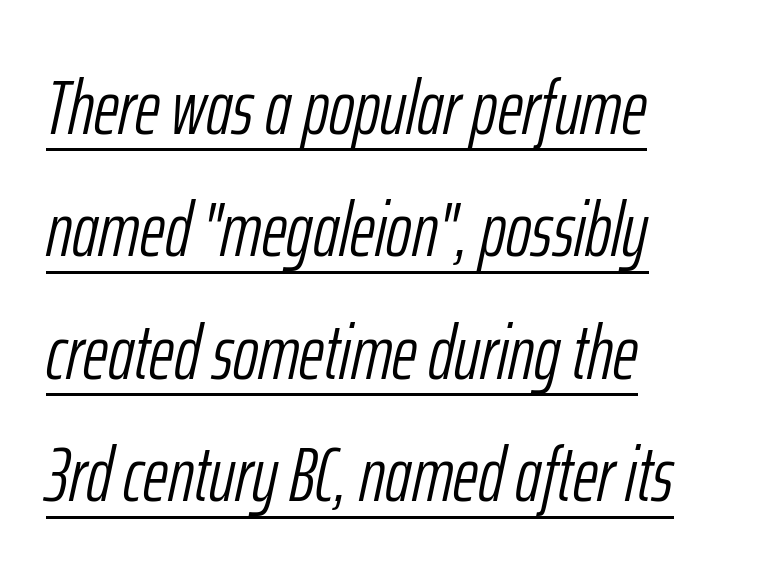
The image shows 77 px light, condensed type, italic (leaning right); set left-aligned, normal line spacing (1.59x), normal letter spacing, underlined; low stroke contrast and a medium x-height.
